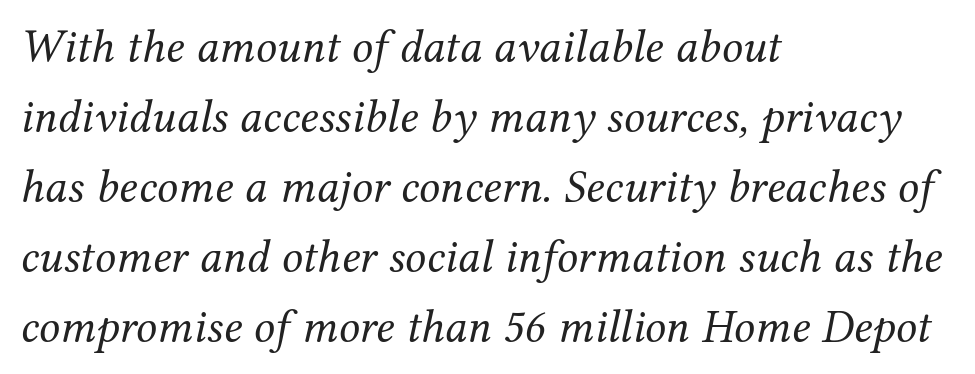
Q: Is the text bold? A: No.
Q: Is the text italic (slanted)? A: Yes, it leans right by about 12 degrees.
Q: Is the typeface a serif or a sans-serif typeface? A: Serif.
Q: Is the text underlined? A: No.
Q: How is the paragraph aligned? A: Left-aligned.
Q: Is the spacing between letters normal or unusually wide? A: Normal.
Q: Is the spacing between lines tight, normal or loose? A: Normal.
Q: Width (condensed, normal, or wide)? A: Normal.
Q: Stroke contrast? A: Medium.
Q: x-height? A: Medium.
Q: Monospaced? A: No.
